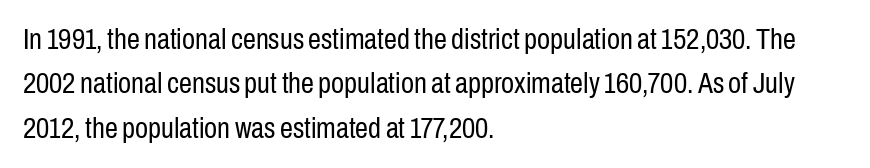
Default kerning and tracking; the words read as compact shapes. Style check: upright. This rendering features lettering with no underline. I'd call this a sans setting — the letters go barefoot. A typesetter would call this leading conventional body-copy spacing. Typeset ragged right — the left edge is the straight one.
